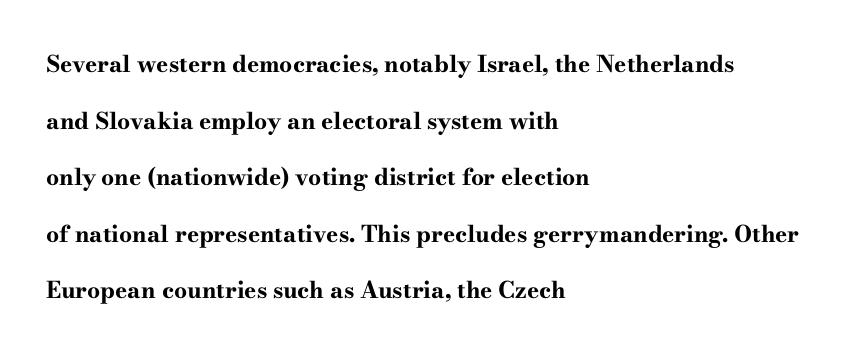
The passage is arranged the way most books set body copy — flush left. The passage shown has conventional tracking throughout. The typography opts for an upright posture over an oblique one. The glyphs have the mass of a bold cut. Baseline-to-baseline distance is far greater than the letter height.
